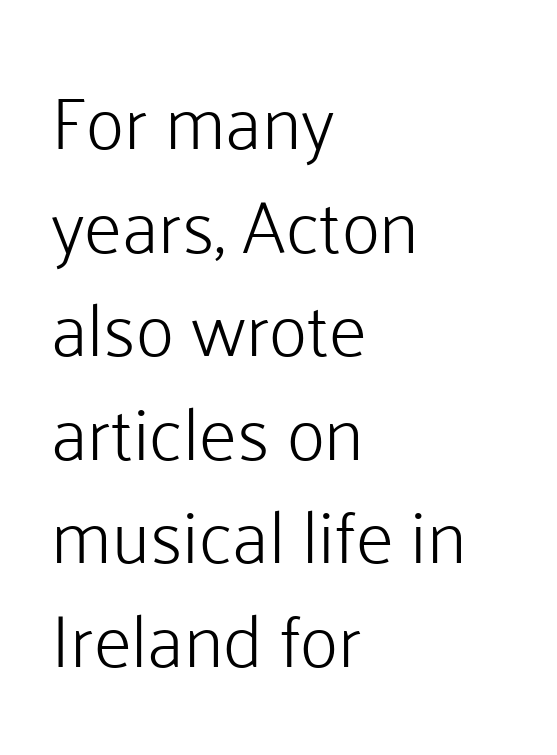
{"serif": "no", "italic": "no", "bold": "no", "weight": "light", "width": "normal", "stroke_contrast": "low", "x_height": "medium", "monospaced": "no", "underline": "no", "align": "left", "line_spacing": "normal", "line_spacing_ratio": 1.4, "letter_spacing": "normal", "letter_spacing_em": 0.0, "glyph_px": 74}
